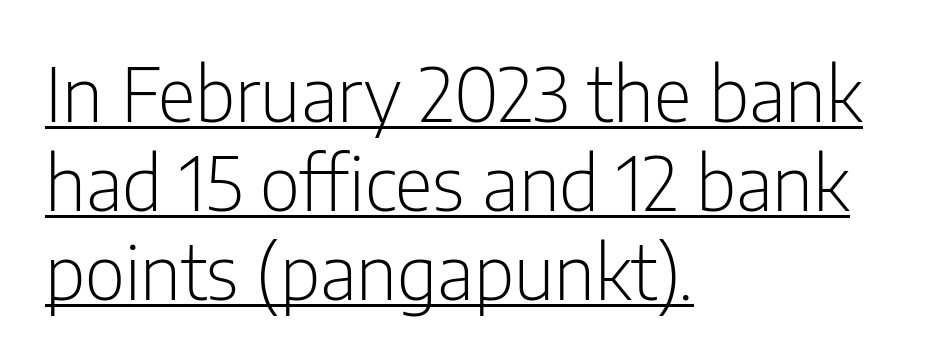
The rag falls on the right side of this text block. This sample carries an underscore along the baseline area. Each stroke keeps to a modest, everyday thickness or less. Character widths vary here, with narrow letters taking less room than wide ones. In terms of letterform style, serifs are entirely absent. Inter-character spacing is left at the font's built-in metrics.
